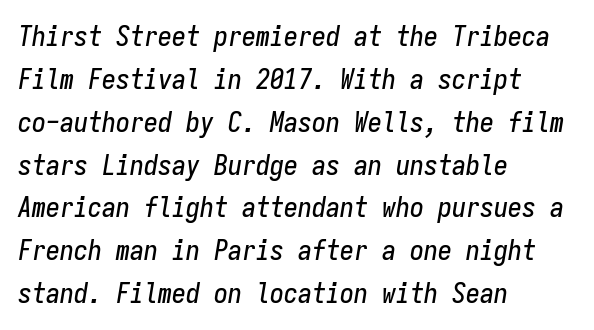
The image shows 28 px condensed type, italic (leaning right), monospaced; set left-aligned, normal line spacing (1.53x), normal letter spacing, not underlined; low stroke contrast and a medium x-height.
